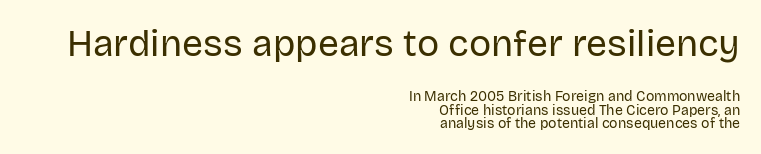
{"serif": "no", "italic": "no", "bold": "no", "weight": "regular", "width": "normal", "stroke_contrast": "low", "x_height": "large", "monospaced": "no", "underline": "no", "align": "right", "line_spacing": "tight", "line_spacing_ratio": 0.98, "letter_spacing": "normal", "letter_spacing_em": 0.0, "larger_block": "first", "size_ratio": 2.64, "glyph_px": 37}
